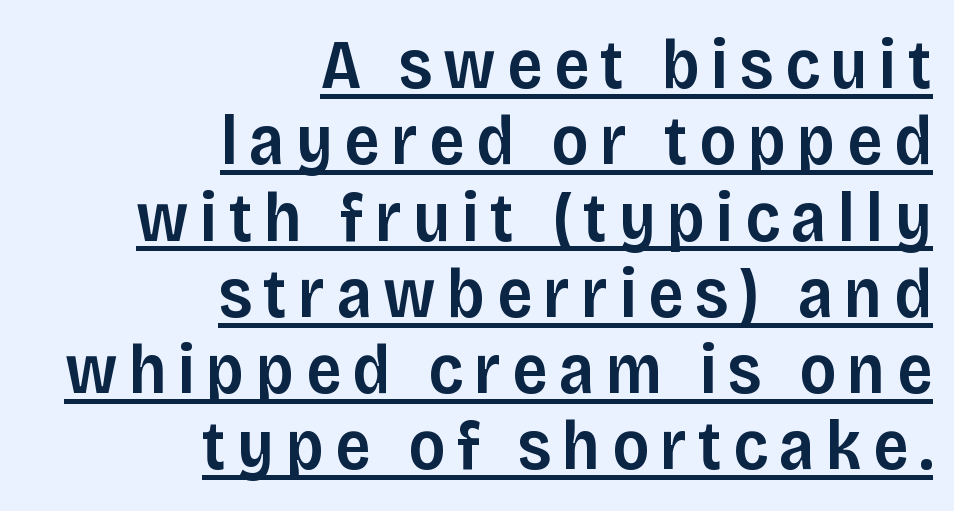
The image shows 70 px semibold sans-serif type, upright; set right-aligned, tight line spacing (1.09x), underlined; low stroke contrast and a large x-height.
